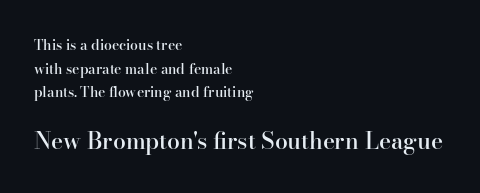
The image shows 23 px text type, upright; set left-aligned, normal line spacing (1.68x), normal letter spacing, not underlined; the second (bottom) block is 1.64x larger.
